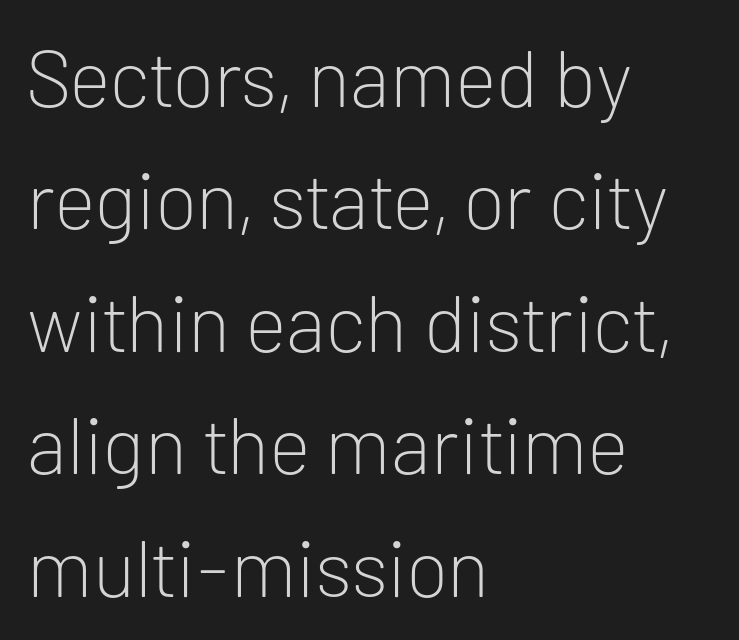
One glance says typical: line gaps are just what's usual. You can tell it's not italic because the verticals are truly vertical. These lines stack with their left ends in a neat column. These lines are rendered in a variable-pitch font. Typographically, this falls in the sans-serif category.
